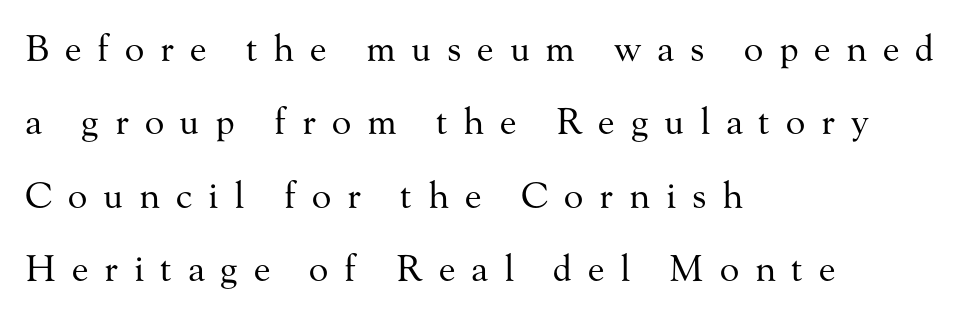
Stroke terminals: seriffed. Loosely led — the rows are spread out. Compared with a typical body face, this is equally light or lighter still. The words here are not underlined. Ordinary non-slanted type is in use. Notice how the passage keeps a crisp vertical edge on the left only.
